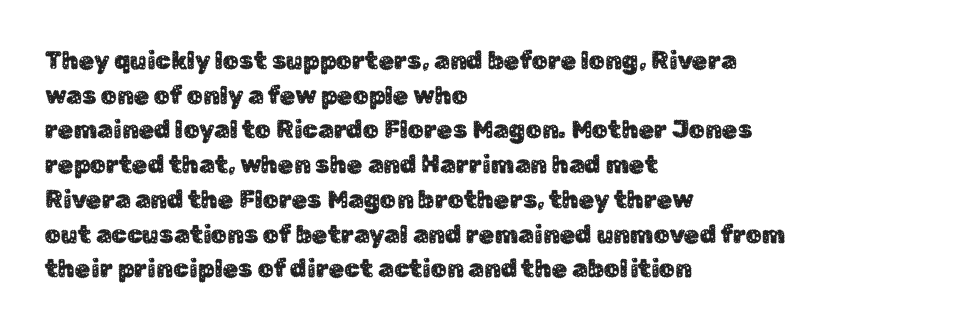
Has an underline been added? It has not. Observe the ordinary spacing: letters are neighbours, not strangers. What's the leading like? Ordinary, nothing unusual. Reading down the block, your eye returns to a fixed left position each line. Every character sits straight up, as roman type does.
